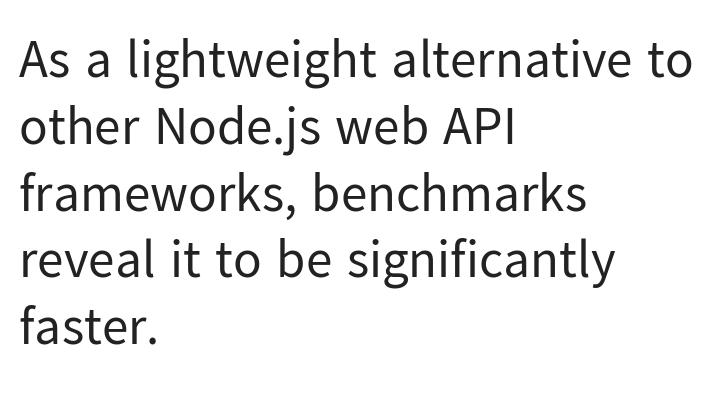
The image shows 53 px regular-weight sans-serif type, upright; set left-aligned, normal line spacing (1.26x), normal letter spacing, not underlined; low stroke contrast and a medium x-height.
